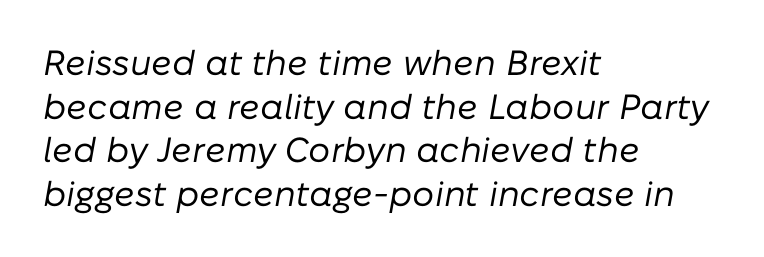
In CSS terms this would be text-align: left. There's an unmistakable incline to the writing here. The glyphs are unaccompanied by any horizontal stroke below them. Is this a heavy cut? Hardly; it is regular or lighter. In terms of letterspacing, this is plain default setting.
